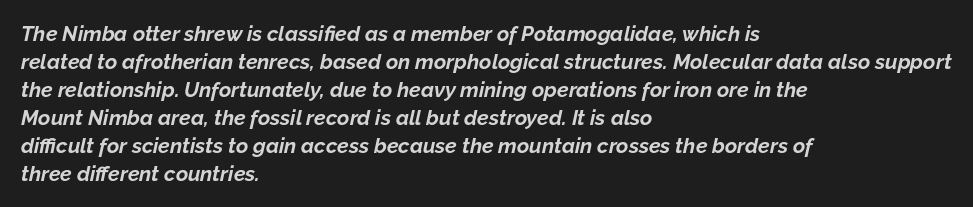
Q: Is the text bold? A: Yes.
Q: Is the text italic (slanted)? A: Yes, it leans right by about 12 degrees.
Q: Is the text underlined? A: No.
Q: How is the paragraph aligned? A: Left-aligned.
Q: Is the spacing between letters normal or unusually wide? A: Normal.
Q: Is the spacing between lines tight, normal or loose? A: Normal.
